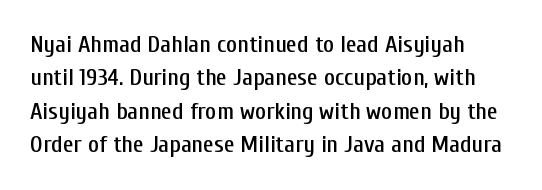
The image shows 24 px text type, upright; set normal line spacing (1.39x), normal letter spacing, not underlined.
